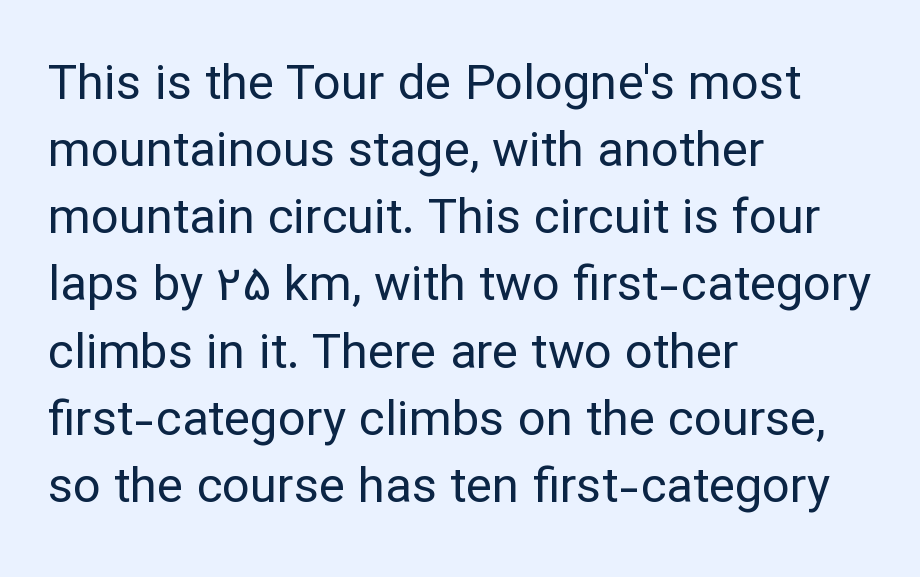
Q: Is the text bold? A: No.
Q: Is the text italic (slanted)? A: No, it is upright.
Q: Is the typeface a serif or a sans-serif typeface? A: Sans-serif.
Q: Is the text underlined? A: No.
Q: How is the paragraph aligned? A: Left-aligned.
Q: Is the spacing between letters normal or unusually wide? A: Normal.
Q: Is the spacing between lines tight, normal or loose? A: Normal.
Q: Width (condensed, normal, or wide)? A: Normal.
Q: Stroke contrast? A: Low.
Q: x-height? A: Medium.
Q: Monospaced? A: No.
